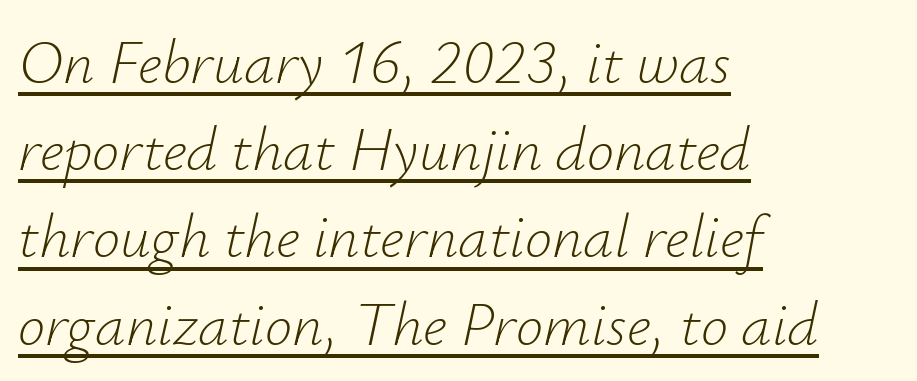
{"italic": "yes", "lean": "right", "slant_degrees": 12, "bold": "no", "weight": "light", "width": "normal", "stroke_contrast": "low", "x_height": "small", "monospaced": "no", "underline": "yes", "align": "left", "line_spacing": "normal", "line_spacing_ratio": 1.43, "letter_spacing": "normal", "letter_spacing_em": 0.0, "glyph_px": 61}
